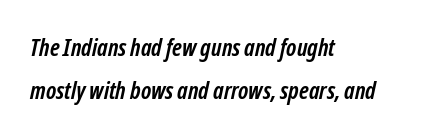
Q: Is the text bold? A: Yes.
Q: Is the text underlined? A: No.
Q: How is the paragraph aligned? A: Left-aligned.
Q: Is the spacing between letters normal or unusually wide? A: Normal.
